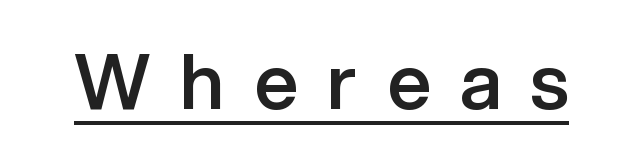
Q: Is the text bold? A: Semi-bold.
Q: Is the text italic (slanted)? A: No, it is upright.
Q: Is the typeface a serif or a sans-serif typeface? A: Sans-serif.
Q: Is the text underlined? A: Yes.
Q: Is the spacing between letters normal or unusually wide? A: Unusually wide.
Q: Width (condensed, normal, or wide)? A: Normal.
Q: Stroke contrast? A: Low.
Q: x-height? A: Medium.
Q: Monospaced? A: No.
